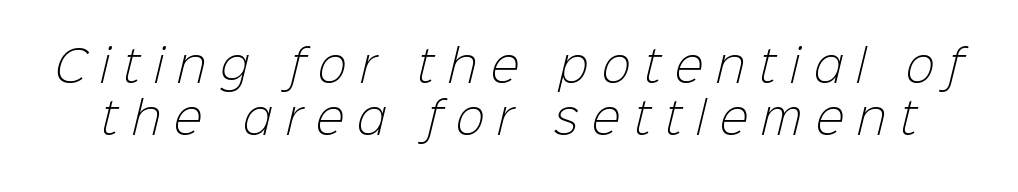
{"serif": "no", "bold": "no", "weight": "light", "width": "normal", "stroke_contrast": "low", "x_height": "medium", "monospaced": "no", "underline": "no", "line_spacing_ratio": 1.2, "letter_spacing": "wide", "letter_spacing_em": 0.32, "glyph_px": 43}
